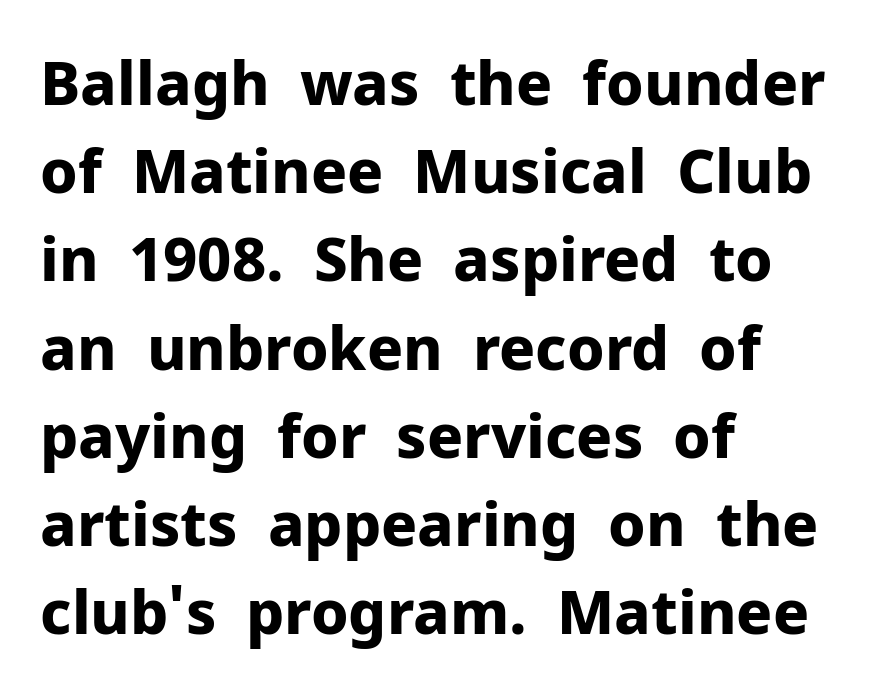
{"serif": "no", "italic": "no", "bold": "yes", "weight": "bold", "width": "normal", "stroke_contrast": "low", "x_height": "medium", "monospaced": "no", "underline": "no", "align": "left", "line_spacing": "normal", "line_spacing_ratio": 1.47, "letter_spacing": "normal", "letter_spacing_em": 0.0, "glyph_px": 60}
